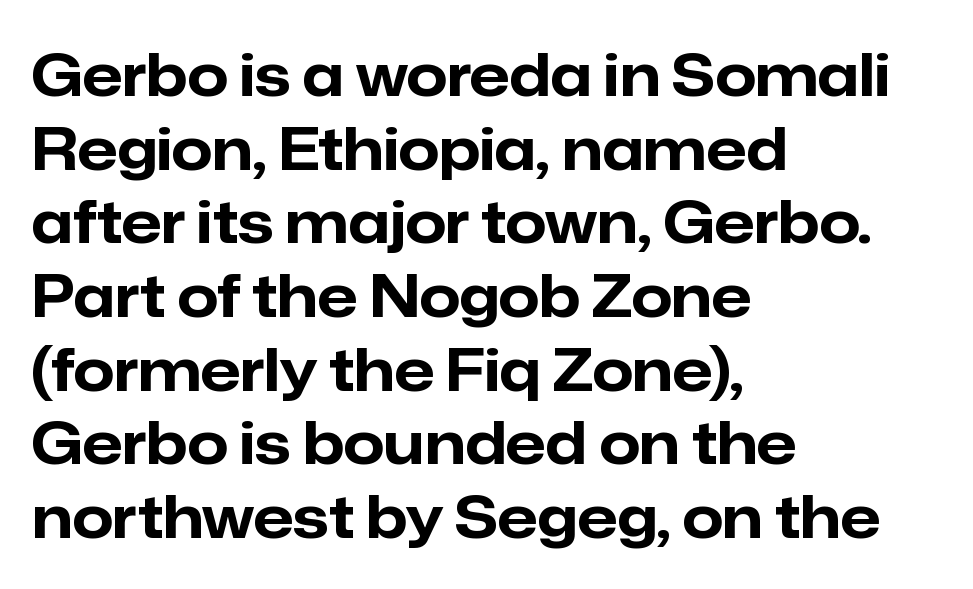
Q: Is the text bold? A: Yes.
Q: Is the text italic (slanted)? A: No, it is upright.
Q: Is the typeface a serif or a sans-serif typeface? A: Sans-serif.
Q: Is the text underlined? A: No.
Q: How is the paragraph aligned? A: Left-aligned.
Q: Is the spacing between letters normal or unusually wide? A: Normal.
Q: Is the spacing between lines tight, normal or loose? A: Normal.
Q: Width (condensed, normal, or wide)? A: Normal.
Q: Stroke contrast? A: Low.
Q: x-height? A: Medium.
Q: Monospaced? A: No.
